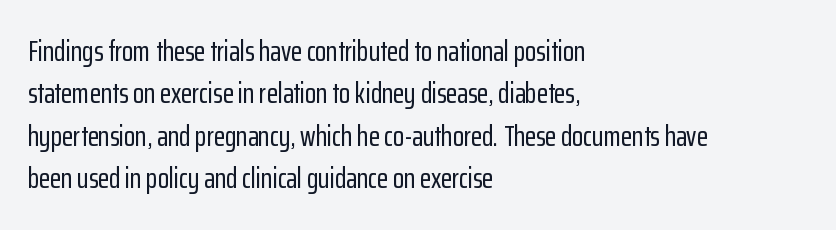
{"serif": "no", "italic": "no", "width": "condensed", "stroke_contrast": "low", "x_height": "medium", "monospaced": "no", "underline": "no", "align": "left", "line_spacing": "normal", "line_spacing_ratio": 1.46, "letter_spacing": "normal", "letter_spacing_em": 0.0, "glyph_px": 29}
